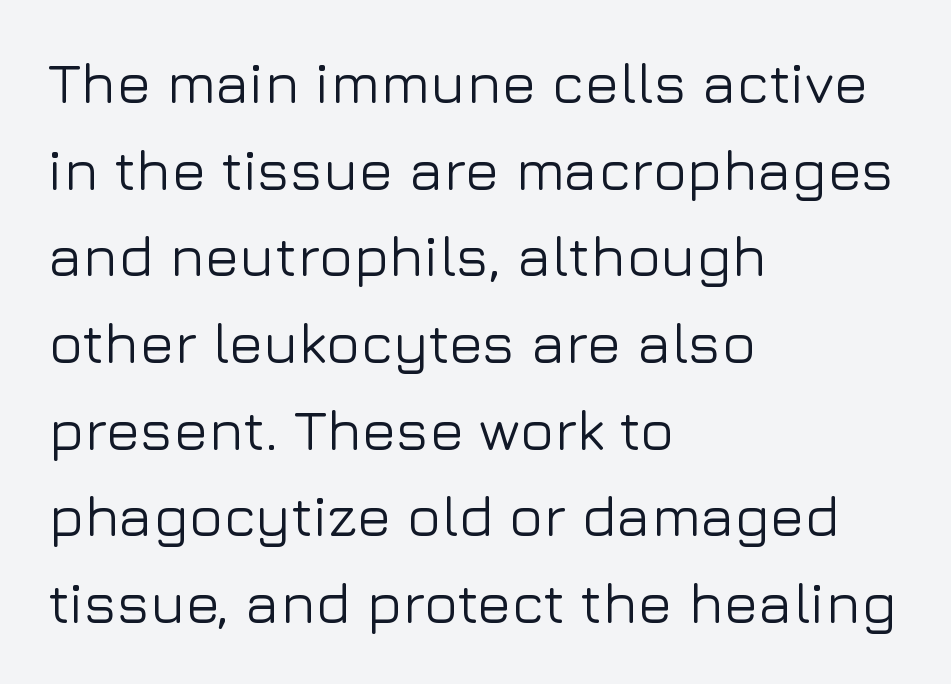
Typeset ragged right — the left edge is the straight one. You could call the tracking neutral — neither tight nor loose. The gap between lines stays unmarked. Reading down the column, the eye jumps a familiar distance to each next line. The typeface chosen for these lines omits serifs.
